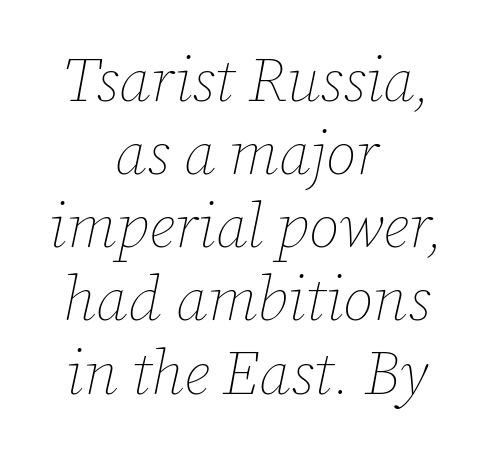
The gaps between neighbouring characters are ordinary and unremarkable. Honestly, there is no underline to notice here at all. Summary of weight: not heavy and not bold. Varying glyph widths throughout — classic text-font behaviour.
